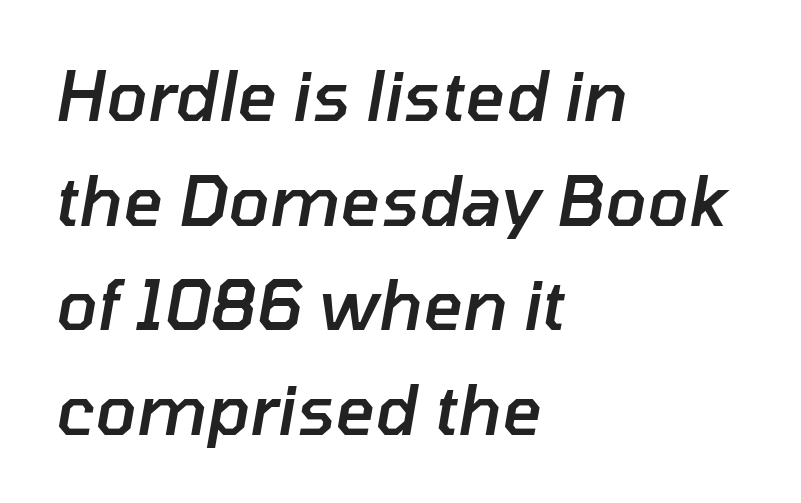
The image shows 68 px semibold type, italic (leaning right); set left-aligned, normal line spacing (1.54x), normal letter spacing, not underlined; low stroke contrast and a medium x-height.
